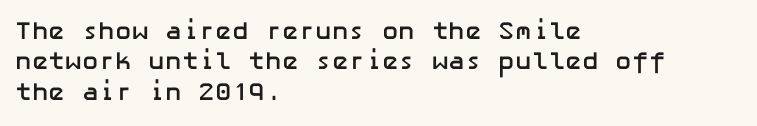
Q: Is the text bold? A: Yes.
Q: Is the text italic (slanted)? A: No, it is upright.
Q: Is the text underlined? A: No.
Q: How is the paragraph aligned? A: Left-aligned.
Q: Is the spacing between letters normal or unusually wide? A: Normal.
